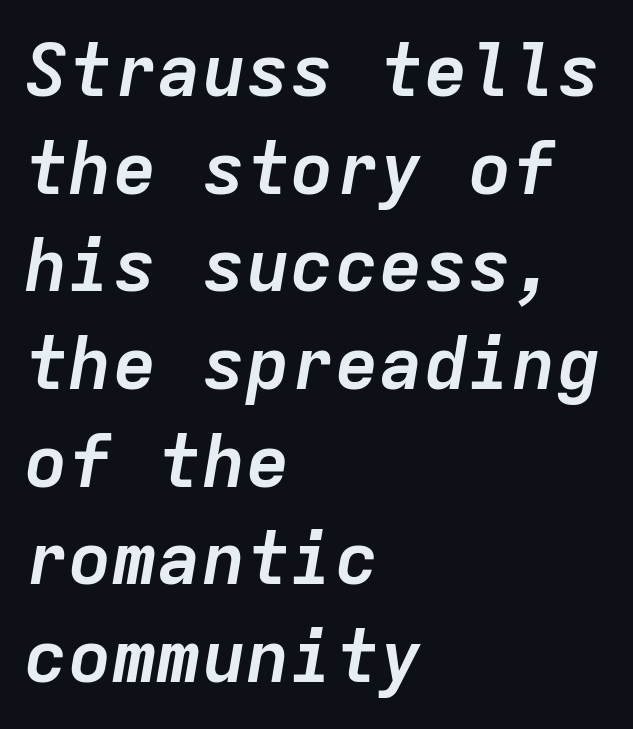
Q: Is the text bold? A: Yes.
Q: Is the text italic (slanted)? A: Yes, it leans right by about 9 degrees.
Q: Is the text underlined? A: No.
Q: How is the paragraph aligned? A: Left-aligned.
Q: Is the spacing between letters normal or unusually wide? A: Normal.
Q: Is the spacing between lines tight, normal or loose? A: Normal.
Q: Width (condensed, normal, or wide)? A: Normal.
Q: Stroke contrast? A: Low.
Q: x-height? A: Medium.
Q: Monospaced? A: Yes.
